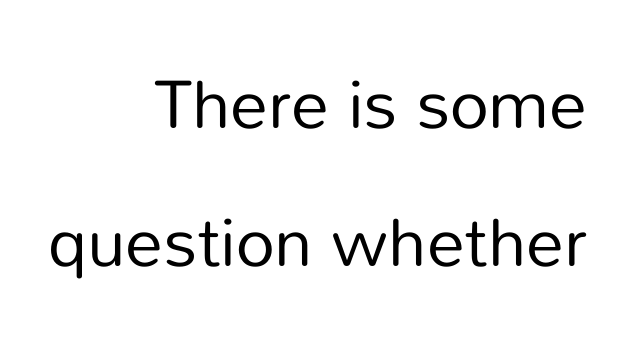
The image shows 68 px regular-weight sans-serif type, upright; set right-aligned, loose line spacing (2.03x), normal letter spacing, not underlined; low stroke contrast and a medium x-height.
